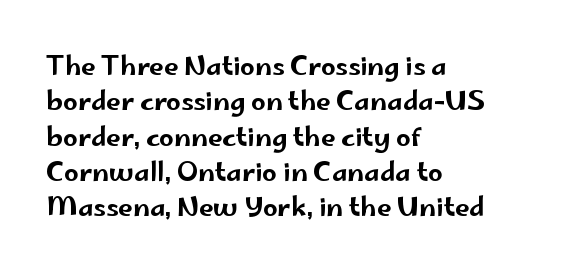
The passage shown stacks its lines at a standard gap. These lines stack with their left ends in a neat column. A roman cut, with each character standing at attention. Caption: standard tracking, unaltered. Words float on clear page, feet unadorned.
